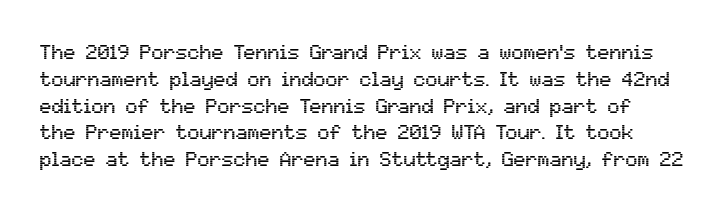
Q: Is the text italic (slanted)? A: No, it is upright.
Q: Is the text underlined? A: No.
Q: Is the spacing between letters normal or unusually wide? A: Normal.
Q: Is the spacing between lines tight, normal or loose? A: Normal.
